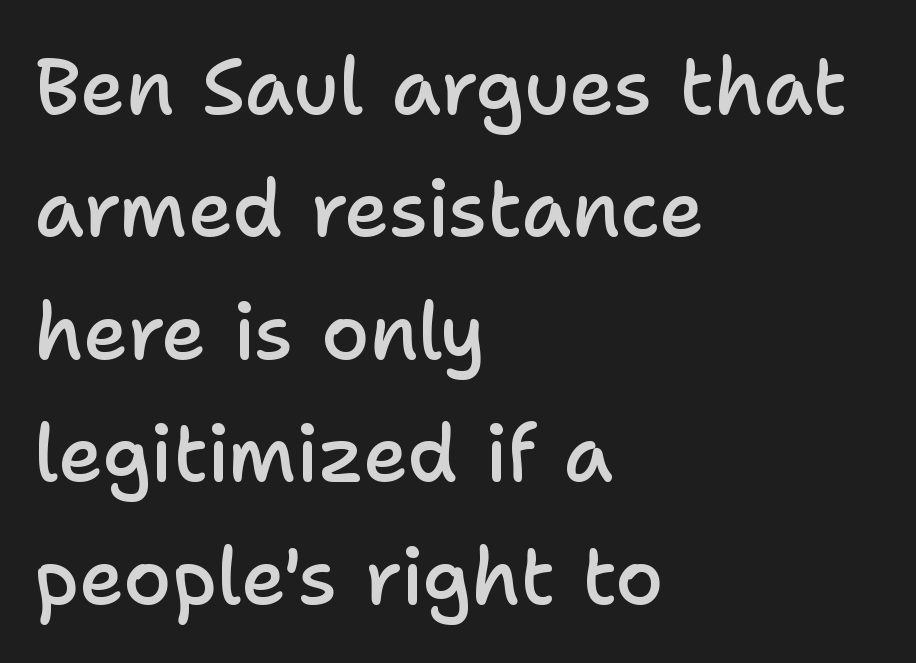
The image shows 78 px semibold sans-serif type, upright; set left-aligned, normal line spacing (1.57x), normal letter spacing, not underlined; low stroke contrast and a medium x-height.
